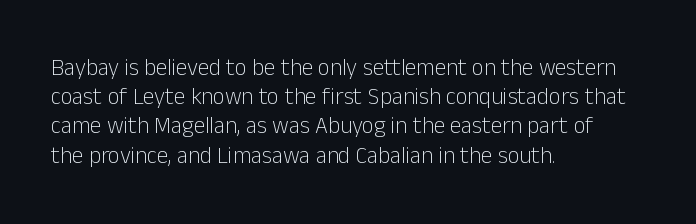
The image shows 23 px text type, upright; set left-aligned, normal line spacing (1.27x), normal letter spacing, not underlined.
